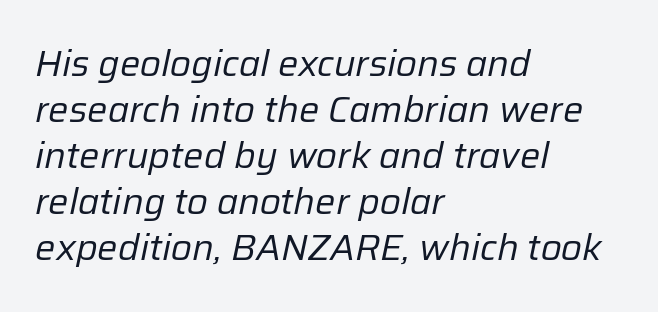
{"italic": "yes", "lean": "right", "slant_degrees": 12, "bold": "no", "weight": "regular", "width": "normal", "stroke_contrast": "low", "x_height": "medium", "monospaced": "no", "underline": "no", "align": "left", "line_spacing": "normal", "line_spacing_ratio": 1.28, "letter_spacing": "normal", "letter_spacing_em": 0.0, "glyph_px": 36}
